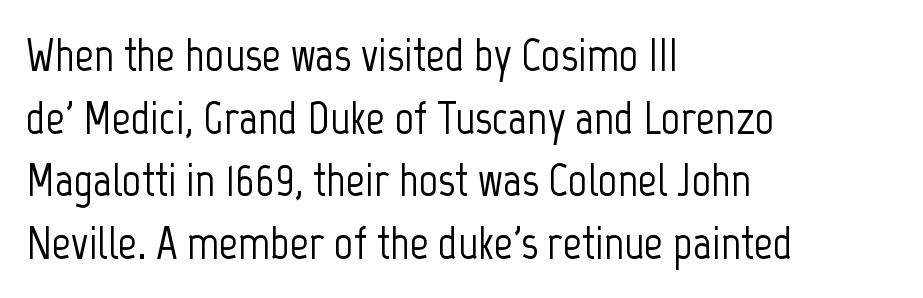
{"serif": "no", "italic": "no", "width": "condensed", "stroke_contrast": "low", "x_height": "medium", "monospaced": "no", "underline": "no", "align": "left", "line_spacing": "normal", "line_spacing_ratio": 1.33, "letter_spacing": "normal", "letter_spacing_em": 0.0, "glyph_px": 47}
